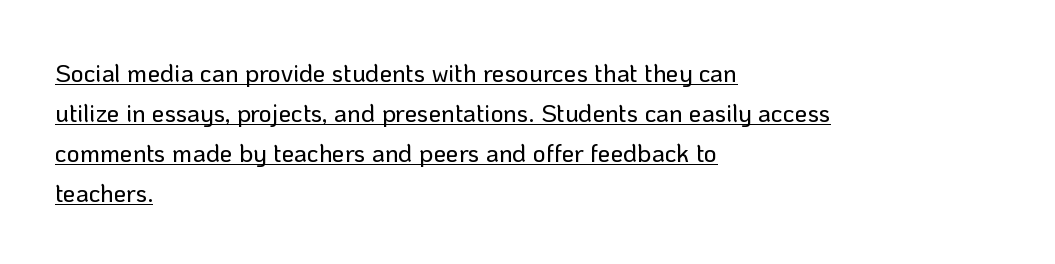
{"italic": "no", "underline": "yes", "align": "left", "line_spacing": "normal", "line_spacing_ratio": 1.6, "letter_spacing": "normal", "letter_spacing_em": 0.0, "glyph_px": 25}
